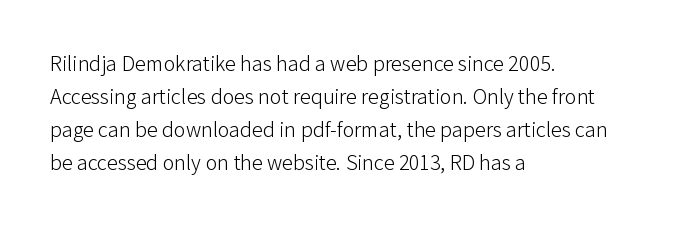
{"italic": "no", "bold": "no", "underline": "no", "align": "left", "line_spacing": "normal", "line_spacing_ratio": 1.5, "letter_spacing": "normal", "letter_spacing_em": 0.0, "glyph_px": 22}
